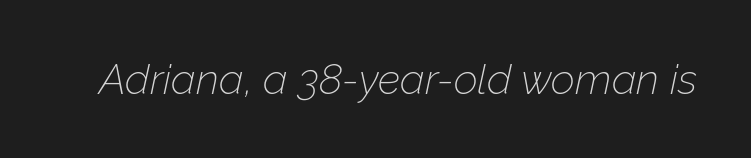
Q: Is the text bold? A: No.
Q: Is the text italic (slanted)? A: Yes, it leans right by about 12 degrees.
Q: Is the text underlined? A: No.
Q: Is the spacing between letters normal or unusually wide? A: Normal.
Q: Width (condensed, normal, or wide)? A: Normal.
Q: Stroke contrast? A: Low.
Q: x-height? A: Medium.
Q: Monospaced? A: No.
